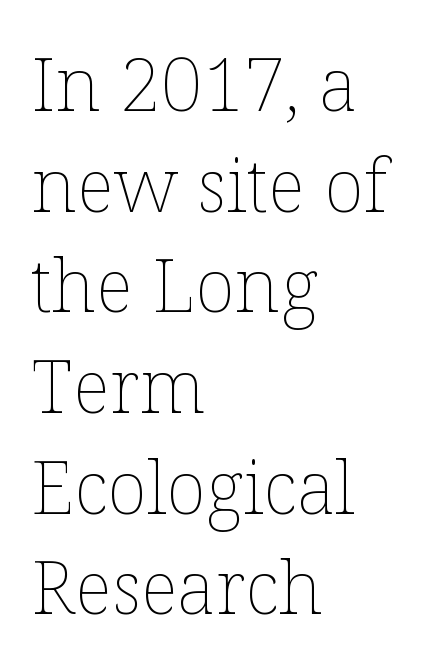
Glance below the letters and you will spot only blank space. Every character sits straight up, as roman type does. Stems and bowls with no extra thickness — not bold. A student would call this left alignment; a typographer would say flush left, rag right. Each letter keeps its own natural width here, so spacing adapts to shape. Vertical spacing — default.
